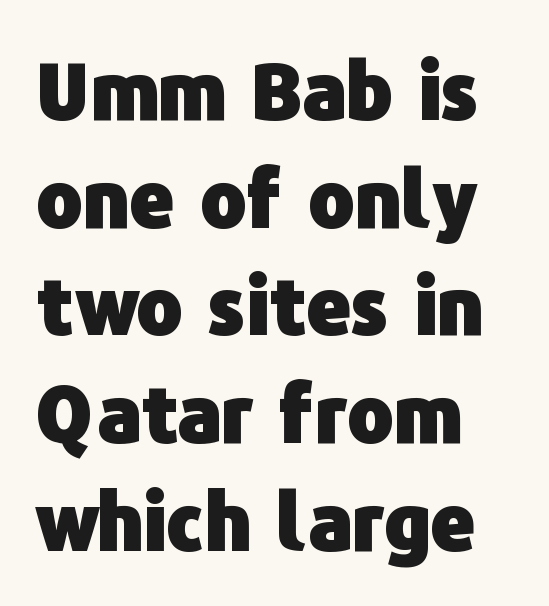
Type style note: lacks serifs. The tracking reads as untouched default to a designer's eye. This rendering uses left alignment, leaving the right contour irregular. The designer left line spacing at the default.
